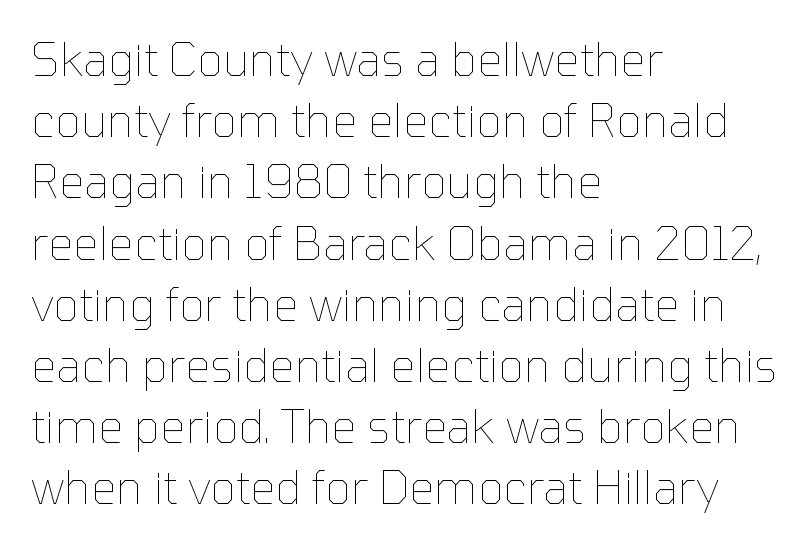
Q: Is the text bold? A: No.
Q: Is the text italic (slanted)? A: No, it is upright.
Q: Is the text underlined? A: No.
Q: How is the paragraph aligned? A: Left-aligned.
Q: Is the spacing between letters normal or unusually wide? A: Normal.
Q: Is the spacing between lines tight, normal or loose? A: Normal.
Q: Width (condensed, normal, or wide)? A: Normal.
Q: Stroke contrast? A: Low.
Q: x-height? A: Medium.
Q: Monospaced? A: No.
